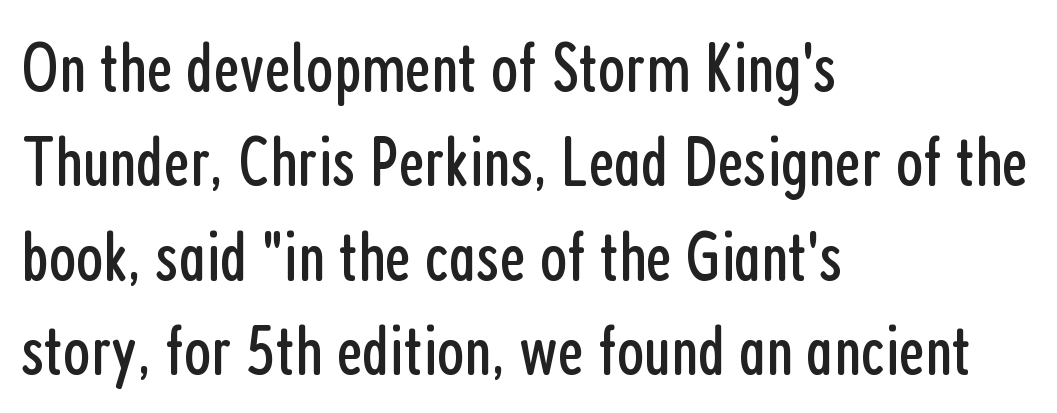
{"serif": "no", "italic": "no", "bold": "no", "weight": "regular", "width": "condensed", "stroke_contrast": "low", "x_height": "medium", "monospaced": "no", "underline": "no", "align": "left", "line_spacing": "normal", "line_spacing_ratio": 1.33, "letter_spacing": "normal", "letter_spacing_em": 0.0, "glyph_px": 71}
